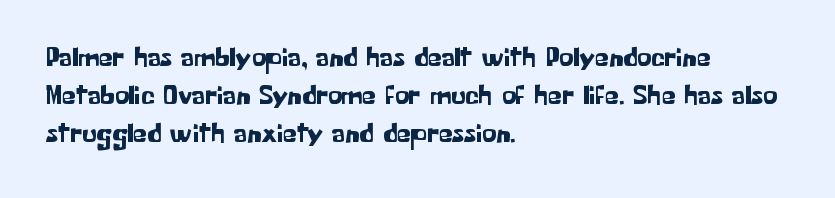
The space beneath each line is pristine and unruled. This rendering employs a face without finishing strokes, i.e., a sans-serif. Every row of glyphs begins at an identical x-position on the left. The face used here is proportionally spaced, like ordinary book or web type.
